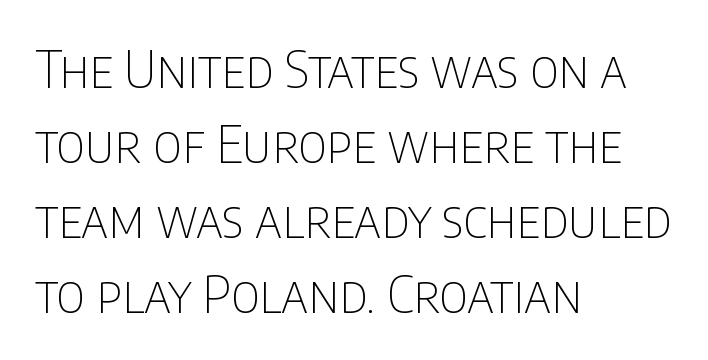
The image shows 51 px thin, condensed sans-serif type, upright; set left-aligned, normal line spacing (1.47x), normal letter spacing, not underlined; low stroke contrast and a large x-height.
